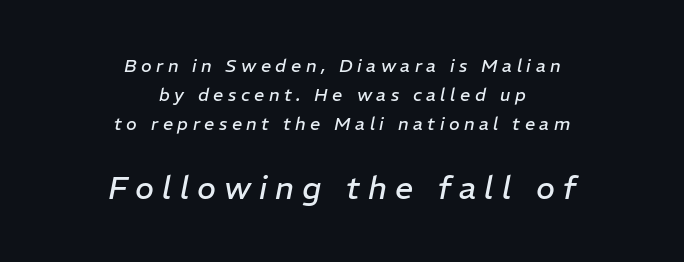
Q: Is the text bold? A: No.
Q: Is the text italic (slanted)? A: Yes, it leans right by about 11 degrees.
Q: Is the text underlined? A: No.
Q: How is the paragraph aligned? A: Centered.
Q: Is the spacing between letters normal or unusually wide? A: Unusually wide.
Q: Is the spacing between lines tight, normal or loose? A: Normal.
Q: Which block of text is set in a larger size, the first (top) or the second (bottom)? A: The second (bottom) one.
Q: Width (condensed, normal, or wide)? A: Normal.
Q: Stroke contrast? A: Low.
Q: x-height? A: Medium.
Q: Monospaced? A: No.
